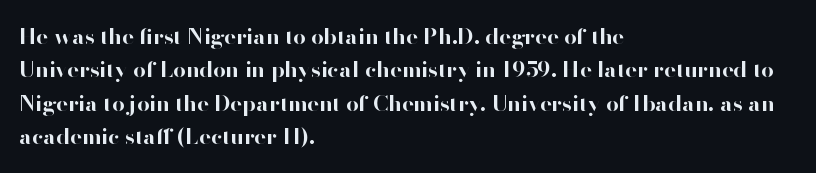
The strip under each line holds only bare page. Between one letter and the next there's only the usual sliver of space. Is there any slant? The stems are plumb. Plenty of ink on the page — the face is bold. Leading matches the norm, producing a regular column.
